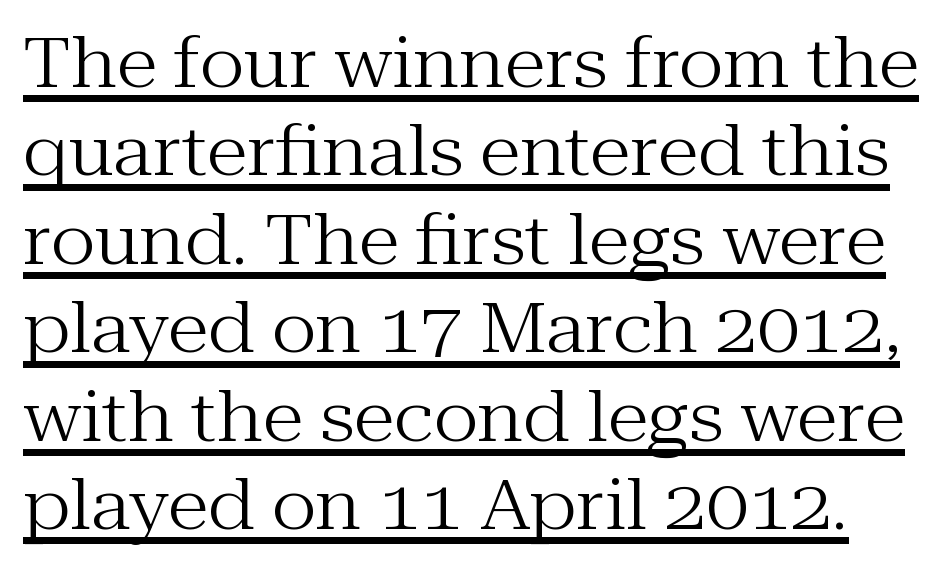
The image shows 68 px regular-weight serif type, upright; set normal line spacing (1.3x), normal letter spacing, underlined; medium stroke contrast and a medium x-height.
